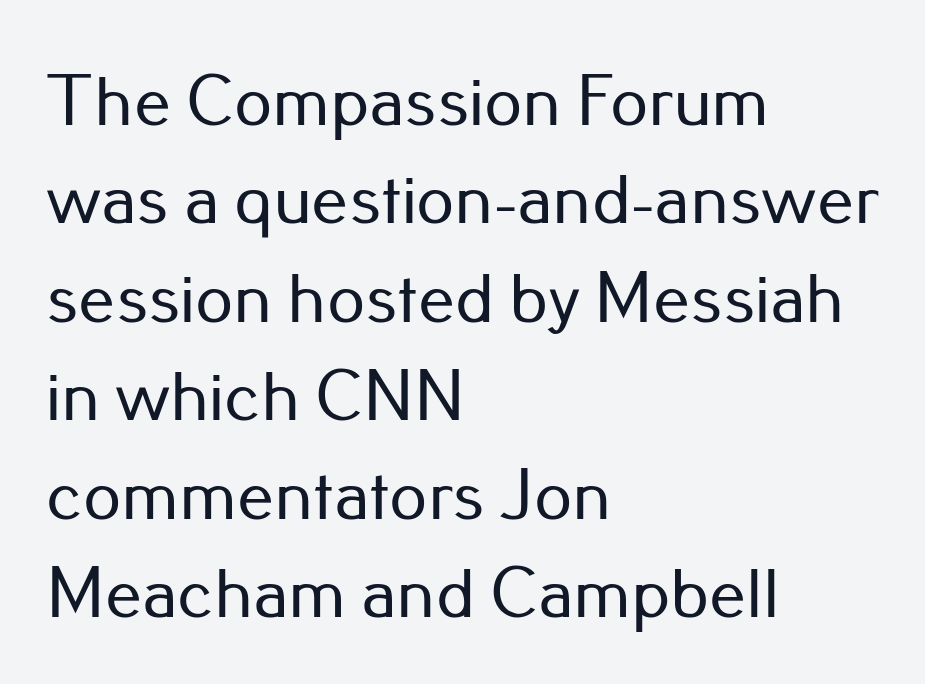
{"serif": "no", "italic": "no", "width": "normal", "stroke_contrast": "low", "x_height": "small", "monospaced": "no", "underline": "no", "align": "left", "line_spacing": "normal", "line_spacing_ratio": 1.33, "letter_spacing": "normal", "letter_spacing_em": 0.0, "glyph_px": 74}
